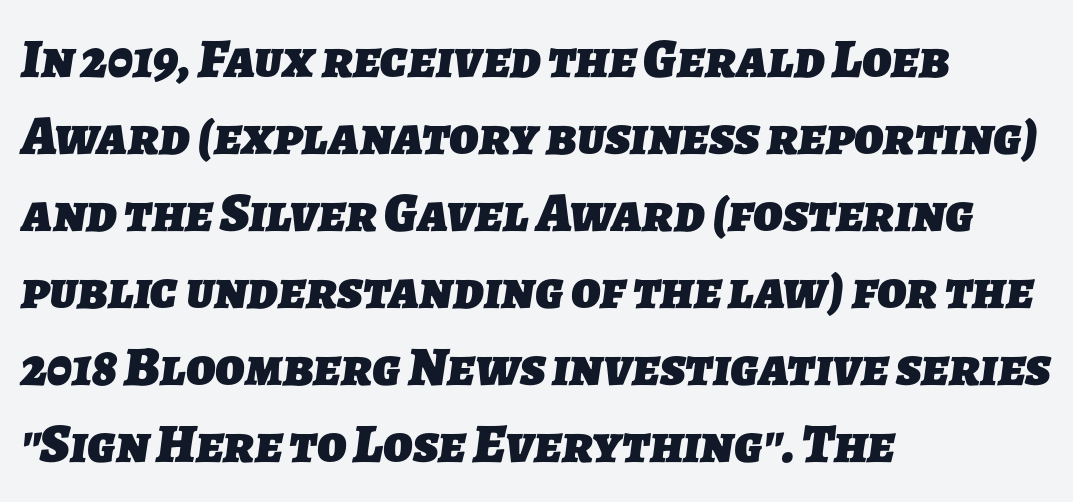
The font is running at its bold setting. Tracking value appears to be zero — textbook default spacing. Anything drawn beneath the words? Only blank space. The face used here is proportionally spaced, like ordinary book or web type. Are there feet on the stems? There aren't — it's a sans.
